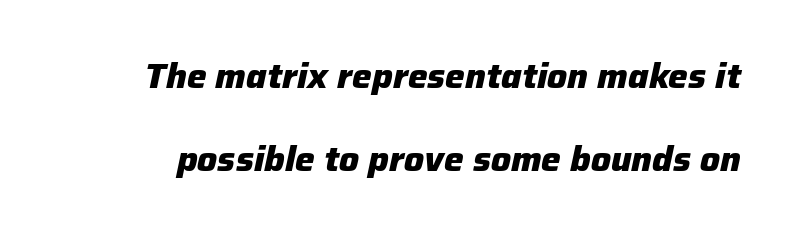
Emphasis-style slanted type is in use. The face used here is rendered with its standard letterfit. The space beneath each line is pristine and unruled. Varying glyph widths throughout — classic text-font behaviour.
